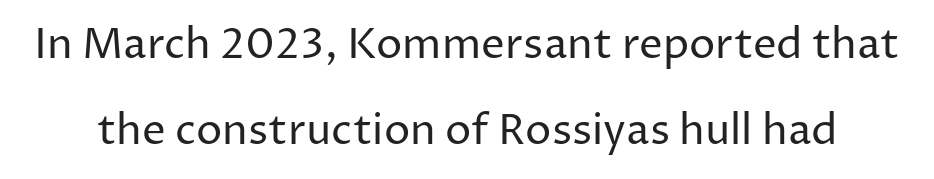
The text was rendered using a sans face with plain stroke endings. Short note: letters normally spaced. Varying glyph widths throughout — classic text-font behaviour. Leading: increased. Rendered with straight, roman letterforms. Decoration check: the copy has no underline.
